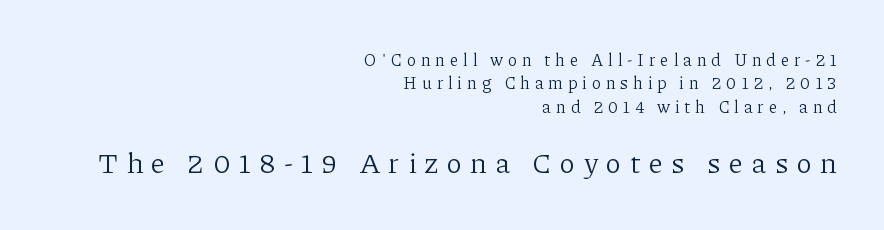
Q: Is the text bold? A: No.
Q: Is the text italic (slanted)? A: No, it is upright.
Q: Is the typeface a serif or a sans-serif typeface? A: Serif.
Q: Is the text underlined? A: No.
Q: How is the paragraph aligned? A: Right-aligned.
Q: Is the spacing between letters normal or unusually wide? A: Unusually wide.
Q: Is the spacing between lines tight, normal or loose? A: Normal.
Q: Which block of text is set in a larger size, the first (top) or the second (bottom)? A: The second (bottom) one.
Q: Width (condensed, normal, or wide)? A: Normal.
Q: Stroke contrast? A: Low.
Q: x-height? A: Medium.
Q: Monospaced? A: No.
